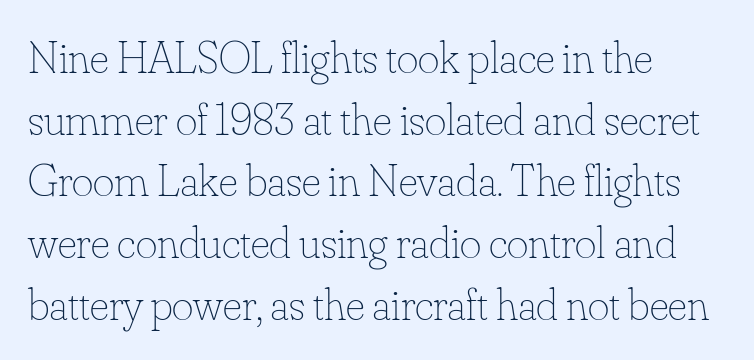
Q: Is the text bold? A: No.
Q: Is the text italic (slanted)? A: No, it is upright.
Q: Is the text underlined? A: No.
Q: How is the paragraph aligned? A: Left-aligned.
Q: Is the spacing between letters normal or unusually wide? A: Normal.
Q: Is the spacing between lines tight, normal or loose? A: Normal.
Q: Width (condensed, normal, or wide)? A: Normal.
Q: Stroke contrast? A: Low.
Q: x-height? A: Small.
Q: Monospaced? A: No.
